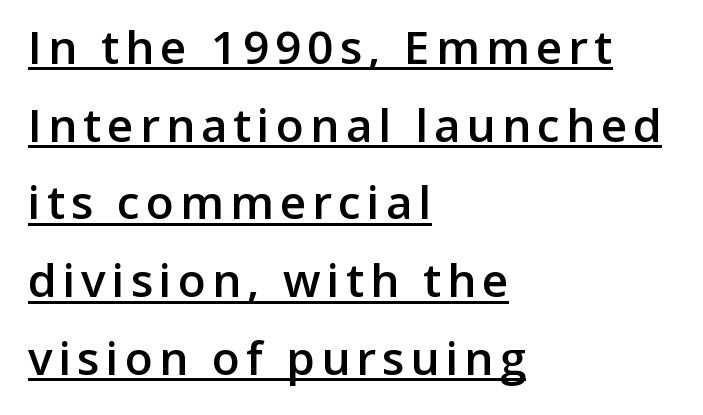
The image shows 46 px semibold sans-serif type, upright; set left-aligned, normal line spacing (1.69x), underlined; low stroke contrast and a medium x-height.
